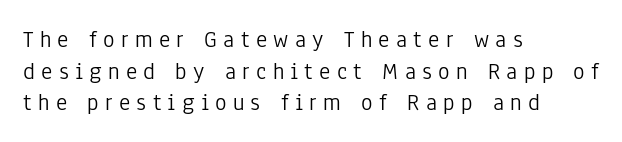
The image shows 24 px text type, upright; set left-aligned, normal line spacing (1.32x), unusually wide letter spacing (+0.26 em), not underlined.
